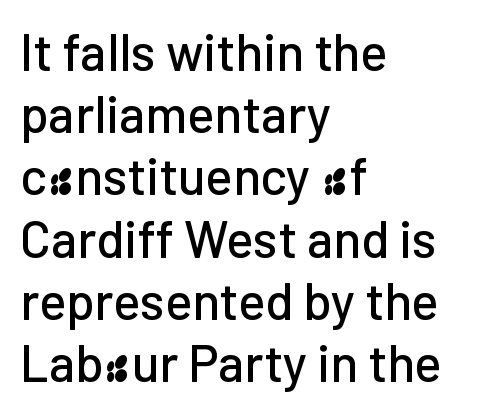
The image shows 51 px sans-serif type, upright; set left-aligned, line spacing 1.22x, normal letter spacing, not underlined; low stroke contrast and a medium x-height.
